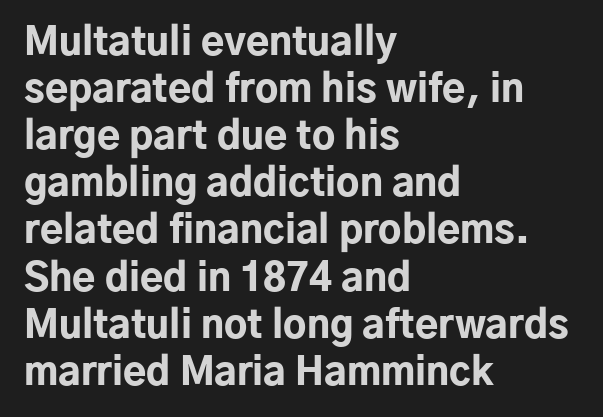
The image shows 38 px bold sans-serif type, upright; set left-aligned, line spacing 1.24x, normal letter spacing, not underlined; low stroke contrast and a medium x-height.
